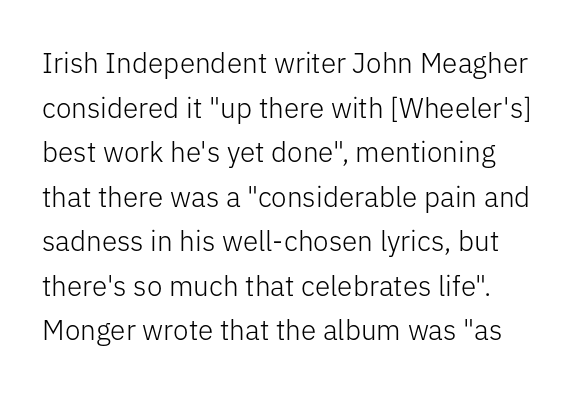
One glance says typical: line gaps are just what's usual. Layout note: lines flush left. I'd call this a sans setting — the letters go barefoot. Check the space under the baseline: it is left empty.
